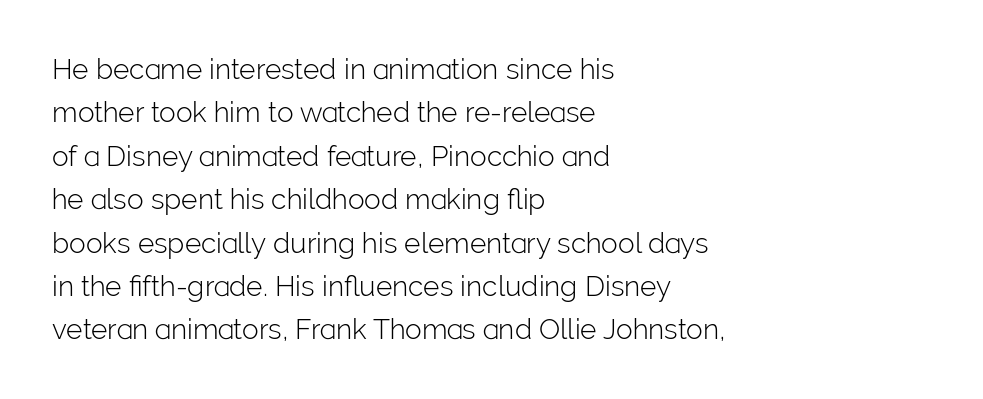
The image shows 28 px light sans-serif type, upright; set left-aligned, normal line spacing (1.55x), normal letter spacing, not underlined; low stroke contrast and a medium x-height.
